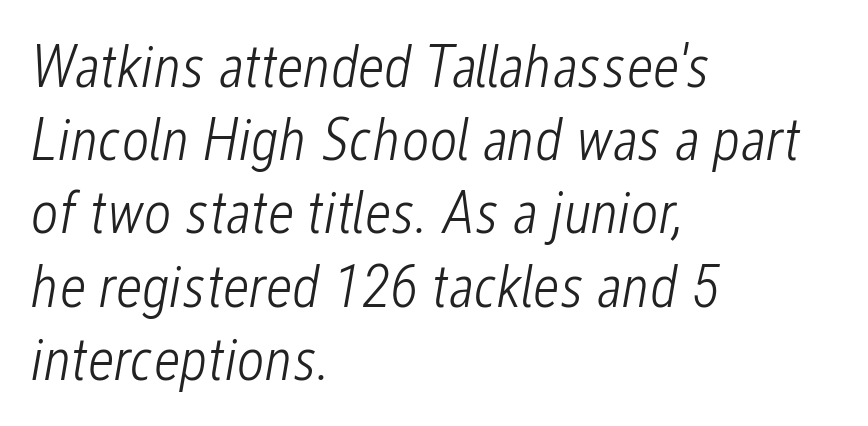
The image shows 60 px light, condensed type, italic (leaning right); set left-aligned, line spacing 1.22x, normal letter spacing, not underlined; low stroke contrast and a medium x-height.
